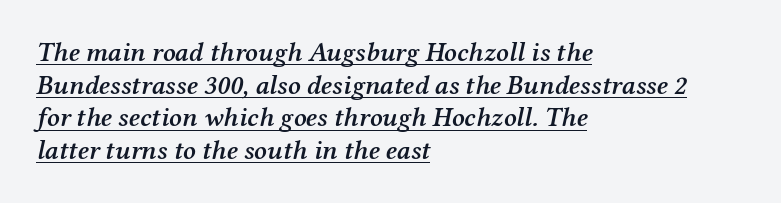
Q: Is the text bold? A: Semi-bold.
Q: Is the text italic (slanted)? A: Yes, it leans right by about 12 degrees.
Q: Is the text underlined? A: Yes.
Q: How is the paragraph aligned? A: Left-aligned.
Q: Is the spacing between letters normal or unusually wide? A: Normal.
